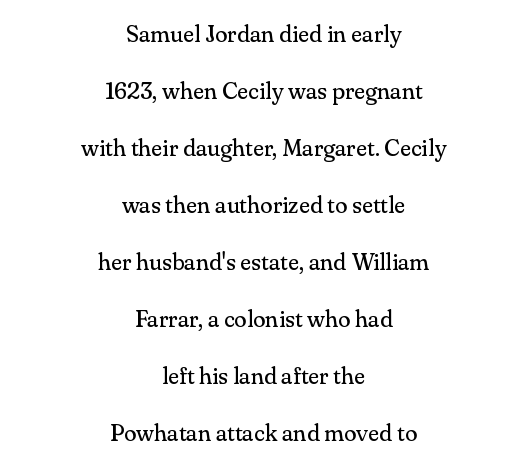
{"italic": "no", "bold": "no", "underline": "no", "align": "center", "line_spacing": "loose", "line_spacing_ratio": 2.48, "letter_spacing": "normal", "letter_spacing_em": 0.0, "glyph_px": 23}
